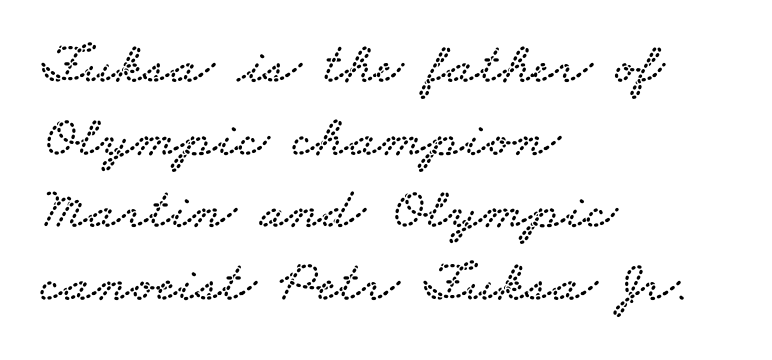
The image shows 59 px wide type; set left-aligned, line spacing 1.23x, normal letter spacing, not underlined; low stroke contrast and a small x-height.
